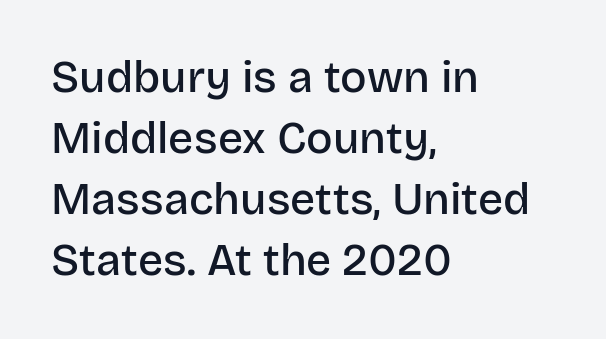
The font is running at a semibold setting, under full bold. Plain, unruled lines of type. A typesetter would call this zero additional tracking. Quick note: interline space is typical. Each letter keeps its own natural width here, so spacing adapts to shape.
